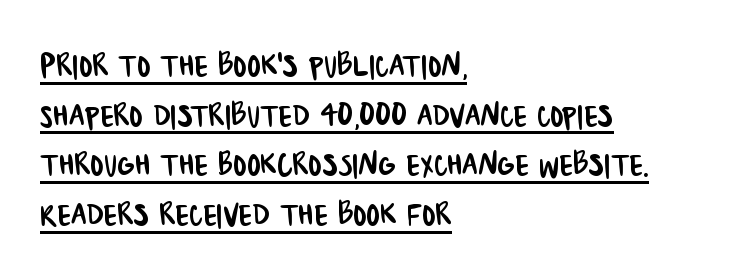
The image shows 40 px condensed sans-serif type; set left-aligned, line spacing 1.24x, normal letter spacing, underlined; low stroke contrast and a large x-height.
